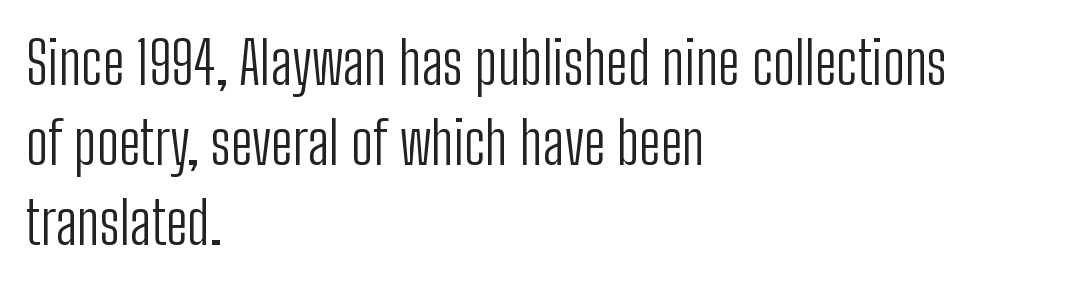
The typography opts for an upright posture over an oblique one. The passage is arranged the way most books set body copy — flush left. Is this a fixed-width face? No — the glyphs have proportional, varying widths. Is the stroke heavy? The answer is a plain regular-or-lighter.
